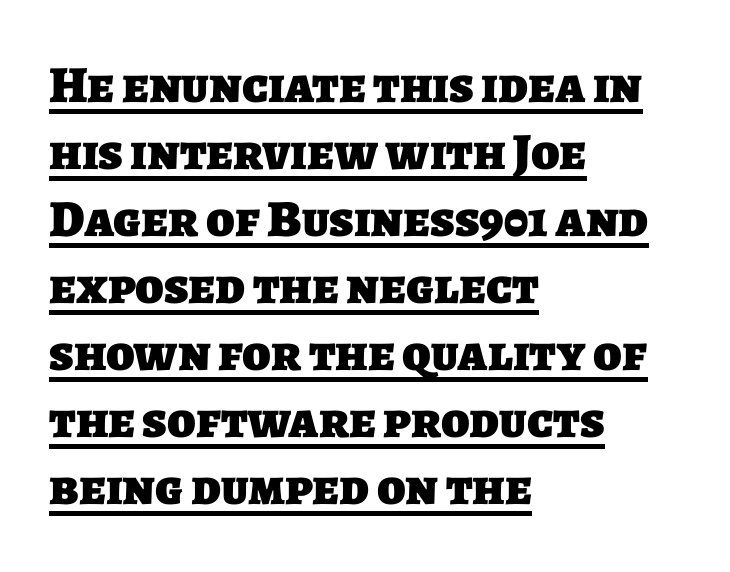
Q: Is the text bold? A: Yes.
Q: Is the typeface a serif or a sans-serif typeface? A: Sans-serif.
Q: Is the text underlined? A: Yes.
Q: How is the paragraph aligned? A: Left-aligned.
Q: Is the spacing between letters normal or unusually wide? A: Normal.
Q: Is the spacing between lines tight, normal or loose? A: Normal.
Q: Width (condensed, normal, or wide)? A: Normal.
Q: Stroke contrast? A: Low.
Q: x-height? A: Large.
Q: Monospaced? A: No.
